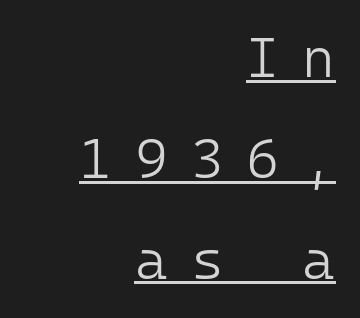
Nope, no serifs anywhere on these letters. No chunkiness to these letters — they're not bold. You could count columns in this text — the font is strictly monospaced. Every word sits above its own underline. Substantial extra tracking has been applied to these lines. This rendering uses right alignment, leaving the left contour irregular.
